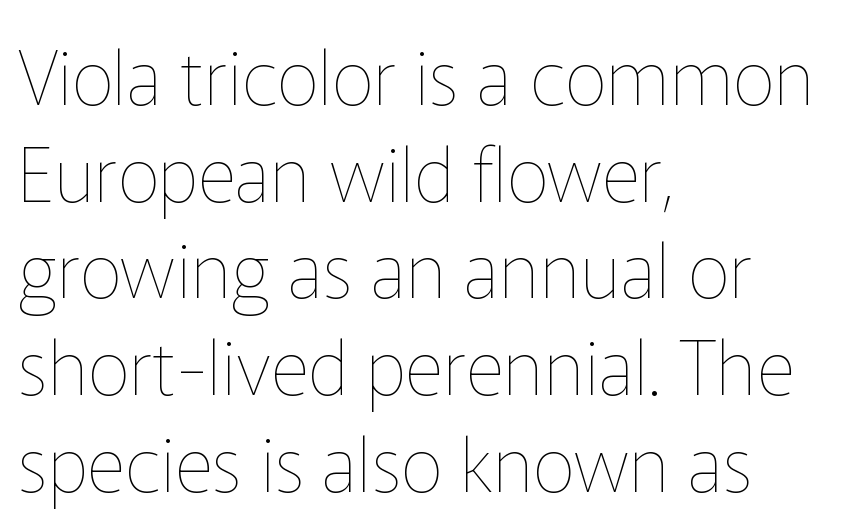
{"italic": "no", "bold": "no", "weight": "thin", "width": "normal", "stroke_contrast": "low", "x_height": "medium", "monospaced": "no", "underline": "no", "align": "left", "line_spacing": "normal", "line_spacing_ratio": 1.29, "letter_spacing": "normal", "letter_spacing_em": 0.0, "glyph_px": 75}
